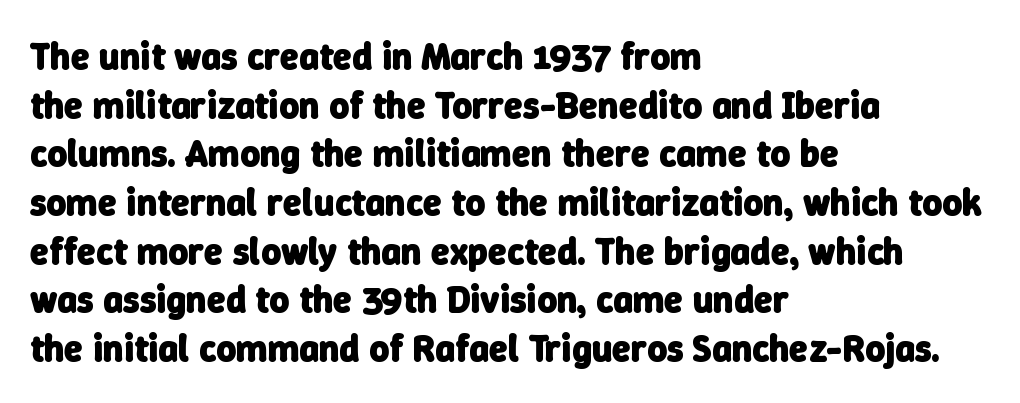
Q: Is the text bold? A: Yes.
Q: Is the typeface a serif or a sans-serif typeface? A: Sans-serif.
Q: Is the text underlined? A: No.
Q: How is the paragraph aligned? A: Left-aligned.
Q: Is the spacing between letters normal or unusually wide? A: Normal.
Q: Is the spacing between lines tight, normal or loose? A: Normal.
Q: Width (condensed, normal, or wide)? A: Normal.
Q: Stroke contrast? A: Low.
Q: x-height? A: Medium.
Q: Monospaced? A: No.
